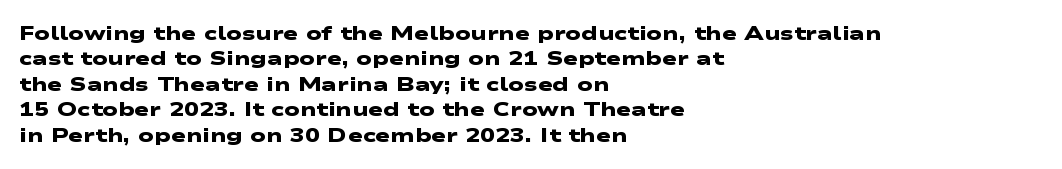
The image shows 20 px bold type; set left-aligned, normal line spacing (1.27x), normal letter spacing, not underlined.
